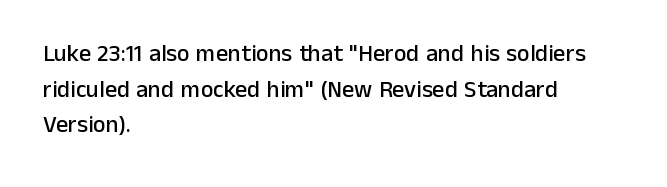
Q: Is the text italic (slanted)? A: No, it is upright.
Q: Is the text underlined? A: No.
Q: How is the paragraph aligned? A: Left-aligned.
Q: Is the spacing between letters normal or unusually wide? A: Normal.
Q: Is the spacing between lines tight, normal or loose? A: Normal.
